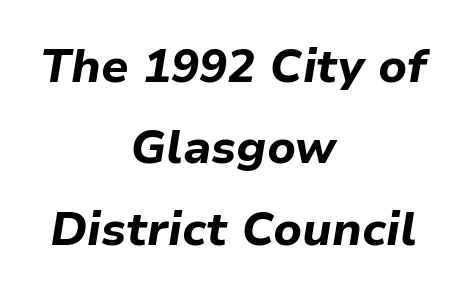
The image shows 47 px bold type, italic (leaning right); set centered, line spacing 1.73x, normal letter spacing, not underlined; low stroke contrast and a medium x-height.
